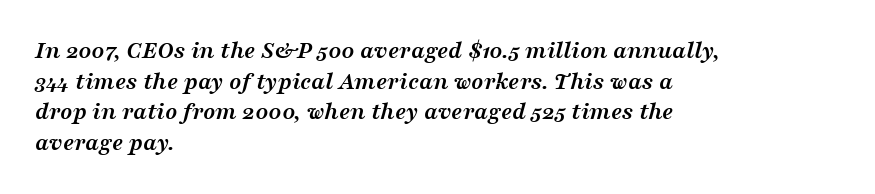
{"italic": "yes", "lean": "right", "slant_degrees": 16, "bold": "yes", "underline": "no", "align": "left", "line_spacing_ratio": 1.23, "letter_spacing": "normal", "letter_spacing_em": 0.0, "glyph_px": 25}
